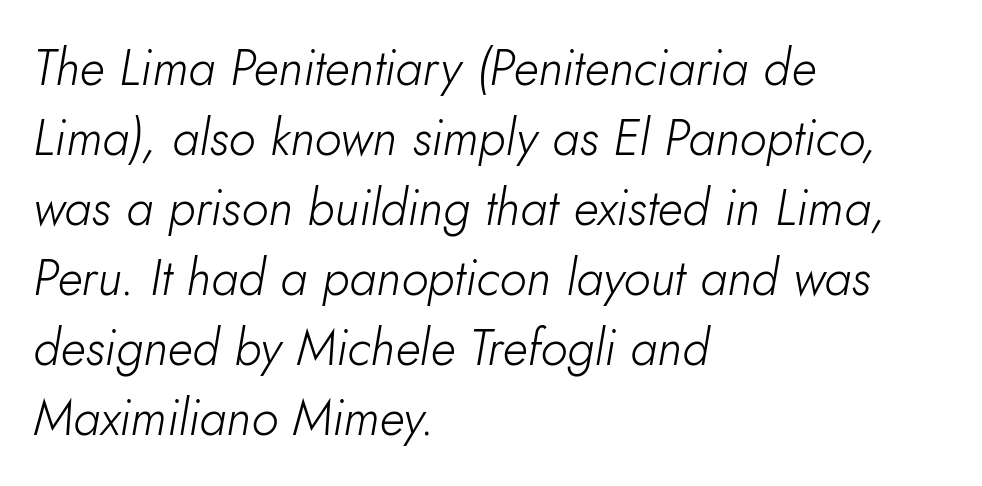
Is the stroke heavy? The answer is a plain regular-or-lighter. Left-aligned paragraph, ragged on the right. Inter-character spacing is left at the font's built-in metrics. The face used here is proportionally spaced, like ordinary book or web type. Leading matches the norm, producing a regular column. The passage shown leans; its letterforms are oblique.
